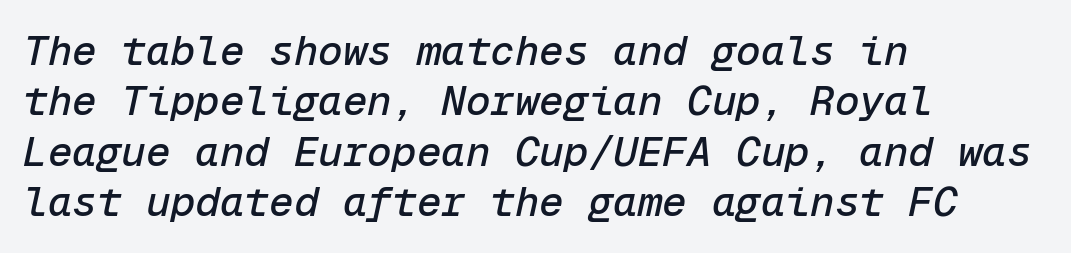
The image shows 41 px text type, italic (leaning right), monospaced; set left-aligned, line spacing 1.23x, normal letter spacing, not underlined; low stroke contrast and a medium x-height.
